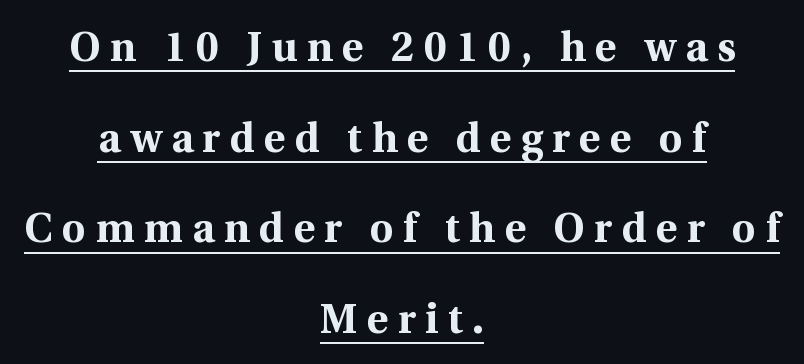
The image shows 41 px bold serif type, upright; set centered, loose line spacing (2.21x), unusually wide letter spacing (+0.23 em), underlined; a medium x-height.
